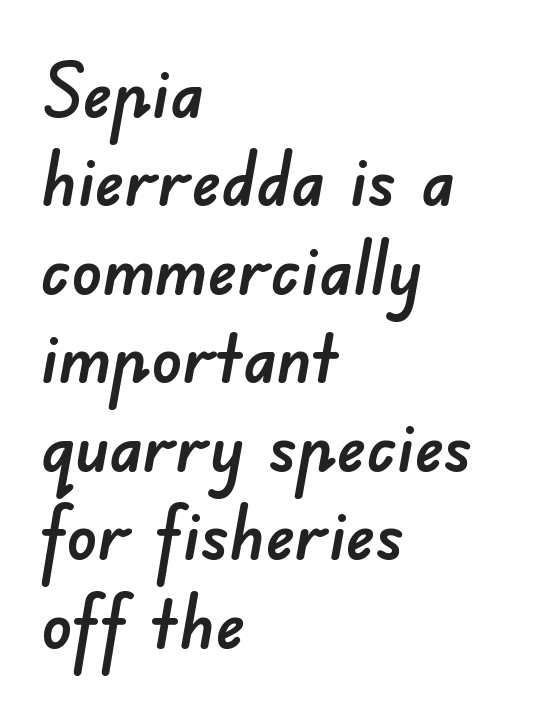
Q: Is the typeface a serif or a sans-serif typeface? A: Sans-serif.
Q: Is the text underlined? A: No.
Q: How is the paragraph aligned? A: Left-aligned.
Q: Is the spacing between letters normal or unusually wide? A: Normal.
Q: Width (condensed, normal, or wide)? A: Normal.
Q: Stroke contrast? A: Low.
Q: x-height? A: Small.
Q: Monospaced? A: No.
